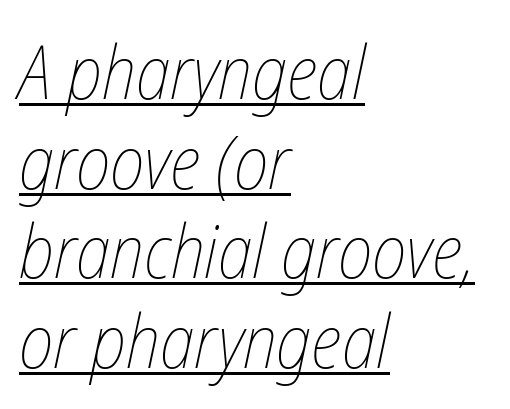
The typeface has the unassuming heft of standard copy or less. Look at the tracking — it's just the regular setting, nothing added. Slanted lettering throughout. Think of a printed novel: that variable character pitch is what you see here. This rendering features underlined lettering. Short and long lines alike share a common starting point at left.
